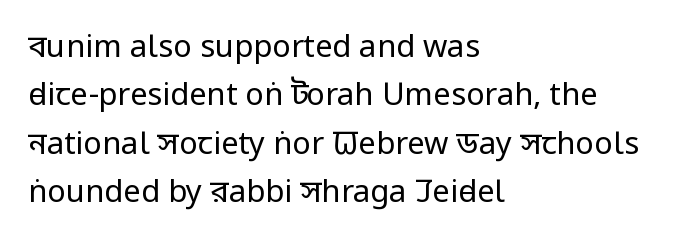
Q: Is the text bold? A: No.
Q: Is the text italic (slanted)? A: No, it is upright.
Q: Is the typeface a serif or a sans-serif typeface? A: Sans-serif.
Q: Is the text underlined? A: No.
Q: How is the paragraph aligned? A: Left-aligned.
Q: Is the spacing between letters normal or unusually wide? A: Normal.
Q: Is the spacing between lines tight, normal or loose? A: Normal.
Q: Width (condensed, normal, or wide)? A: Condensed.
Q: Stroke contrast? A: Low.
Q: x-height? A: Large.
Q: Monospaced? A: No.
